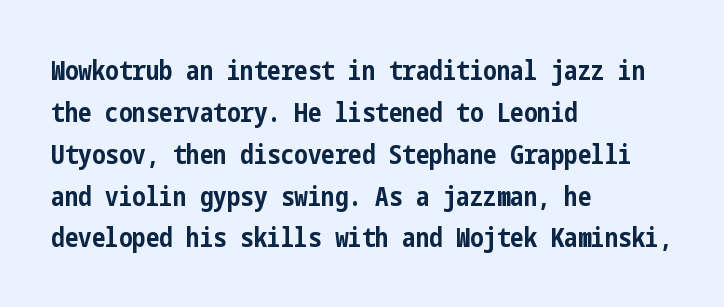
{"italic": "no", "bold": "yes", "underline": "no", "align": "left", "line_spacing": "normal", "line_spacing_ratio": 1.55, "letter_spacing": "normal", "letter_spacing_em": 0.0, "glyph_px": 27}
